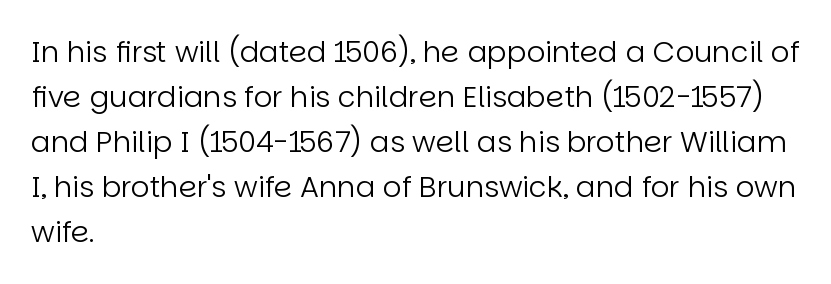
{"serif": "no", "italic": "no", "bold": "no", "weight": "regular", "width": "normal", "stroke_contrast": "low", "x_height": "large", "monospaced": "no", "underline": "no", "align": "left", "line_spacing": "normal", "line_spacing_ratio": 1.55, "letter_spacing": "normal", "letter_spacing_em": 0.0, "glyph_px": 29}
